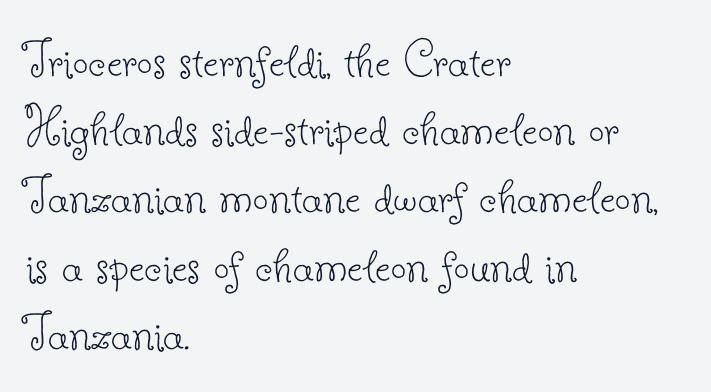
{"serif": "yes", "italic": "no", "bold": "no", "weight": "thin", "width": "normal", "stroke_contrast": "low", "x_height": "small", "monospaced": "no", "underline": "no", "align": "left", "line_spacing_ratio": 1.24, "letter_spacing": "normal", "letter_spacing_em": 0.0, "glyph_px": 55}
